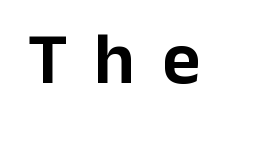
The image shows 74 px sans-serif type, upright; set unusually wide letter spacing (+0.36 em), not underlined; low stroke contrast and a medium x-height.
